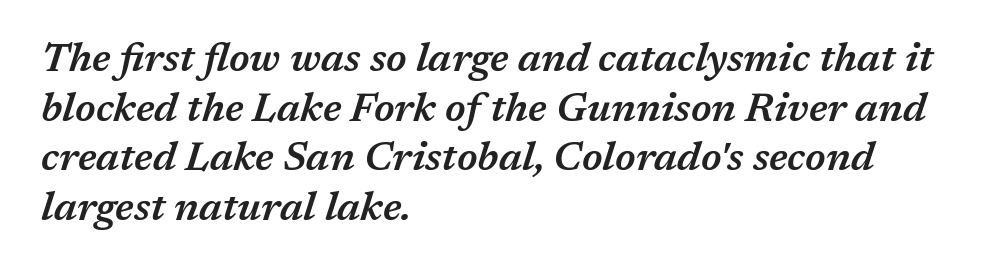
Q: Is the text bold? A: Semi-bold.
Q: Is the text italic (slanted)? A: Yes, it leans right by about 17 degrees.
Q: Is the text underlined? A: No.
Q: How is the paragraph aligned? A: Left-aligned.
Q: Is the spacing between letters normal or unusually wide? A: Normal.
Q: Width (condensed, normal, or wide)? A: Normal.
Q: Stroke contrast? A: Medium.
Q: x-height? A: Medium.
Q: Monospaced? A: No.
